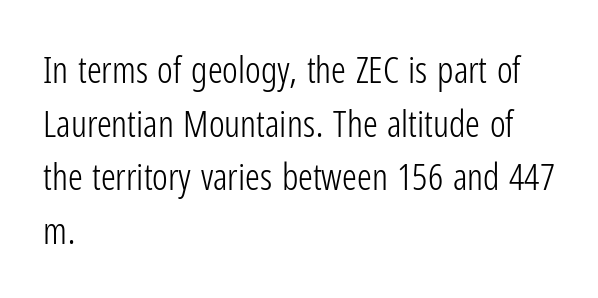
Q: Is the text bold? A: No.
Q: Is the text italic (slanted)? A: No, it is upright.
Q: Is the typeface a serif or a sans-serif typeface? A: Sans-serif.
Q: Is the text underlined? A: No.
Q: How is the paragraph aligned? A: Left-aligned.
Q: Is the spacing between letters normal or unusually wide? A: Normal.
Q: Is the spacing between lines tight, normal or loose? A: Normal.
Q: Width (condensed, normal, or wide)? A: Condensed.
Q: Stroke contrast? A: Low.
Q: x-height? A: Medium.
Q: Monospaced? A: No.
